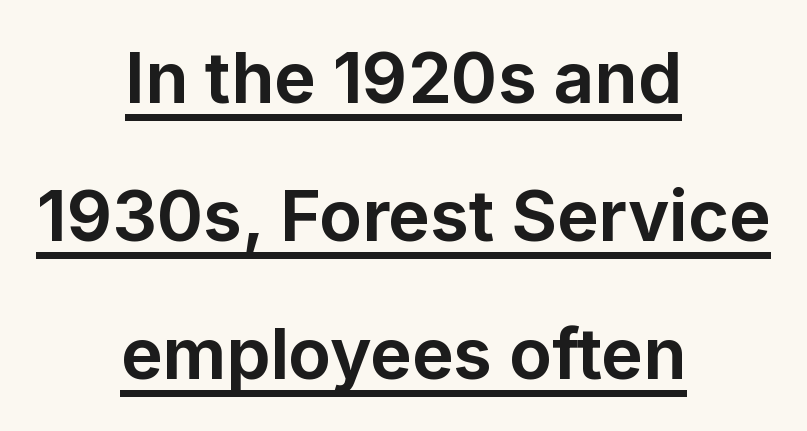
{"serif": "no", "italic": "no", "bold": "yes", "weight": "bold", "width": "normal", "stroke_contrast": "low", "x_height": "medium", "monospaced": "no", "underline": "yes", "align": "center", "line_spacing": "loose", "line_spacing_ratio": 1.97, "letter_spacing": "normal", "letter_spacing_em": 0.0, "glyph_px": 70}
